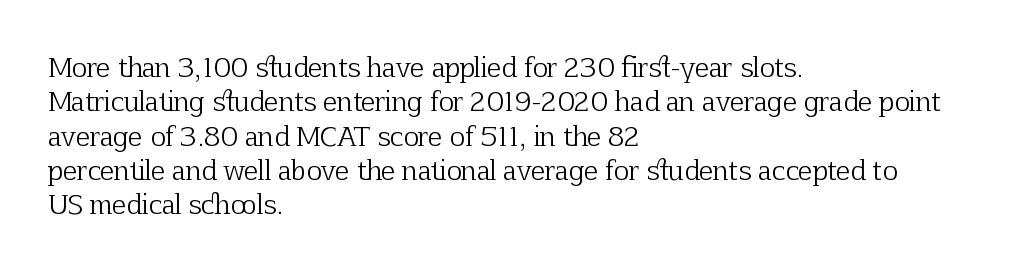
The image shows 26 px text type, upright; set left-aligned, normal line spacing (1.32x), normal letter spacing, not underlined.
